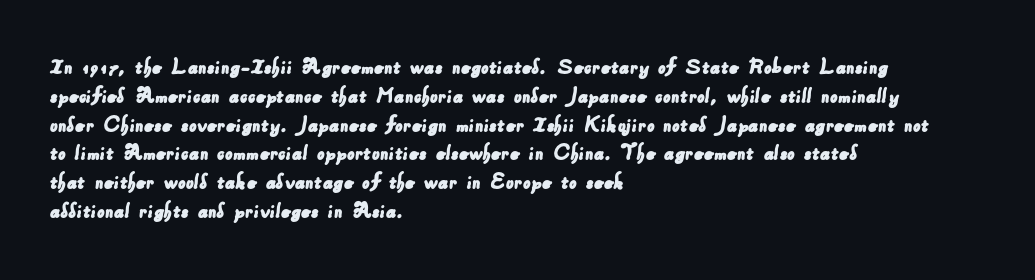
The ragged edge is on the right, which tells us the setting is flush left. Descenders are the only things crossing below the line. Tracking here is standard; glyphs follow each other at the usual distance.
